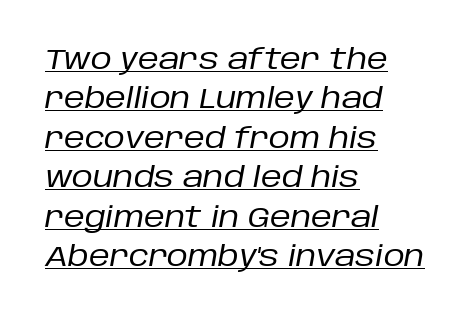
Q: Is the text bold? A: No.
Q: Is the text italic (slanted)? A: Yes, it leans right by about 10 degrees.
Q: Is the text underlined? A: Yes.
Q: How is the paragraph aligned? A: Left-aligned.
Q: Is the spacing between letters normal or unusually wide? A: Normal.
Q: Is the spacing between lines tight, normal or loose? A: Normal.
Q: Width (condensed, normal, or wide)? A: Normal.
Q: Stroke contrast? A: Low.
Q: x-height? A: Large.
Q: Monospaced? A: No.
